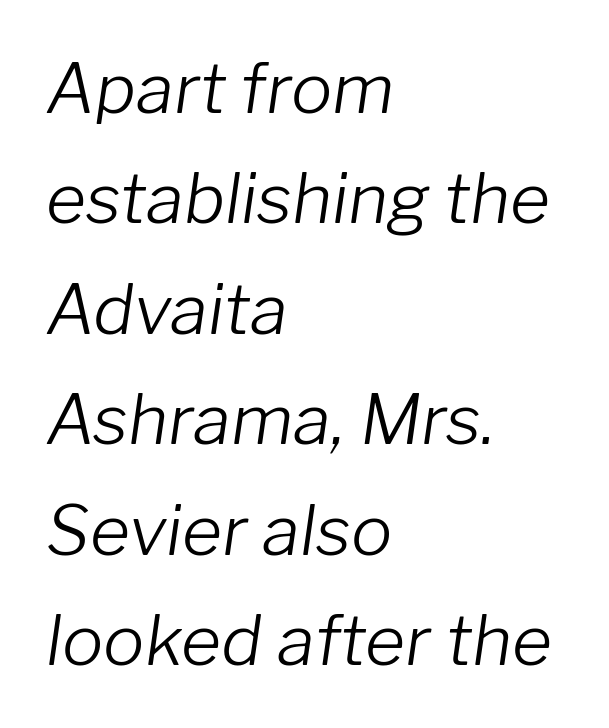
The image shows 69 px light type, italic (leaning right); set left-aligned, normal line spacing (1.6x), normal letter spacing, not underlined; low stroke contrast and a medium x-height.
